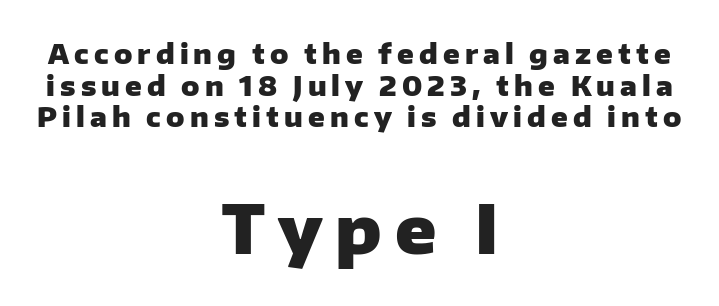
The lines are quadded center. The lettering stays uniformly vertical, giving the passage a roman look. Spacing verdict: proportional, widths tailored to each character. A dark, heavy texture on the line: the type is bold.
